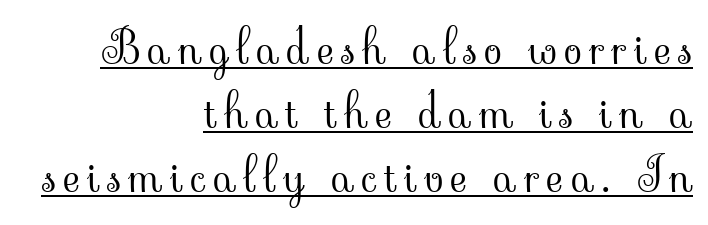
The image shows 47 px light serif type, upright; set right-aligned, normal line spacing (1.36x), underlined; low stroke contrast and a small x-height.
